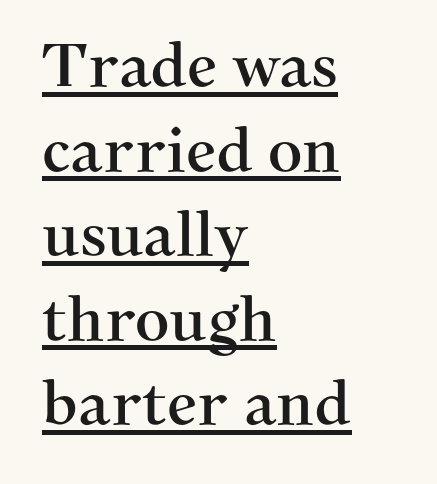
Short and long lines alike share a common starting point at left. The type sits square on the baseline with zero lean. This rendering employs a face with finishing strokes, i.e., a serif. The typesetter has applied underlining to the passage shown.
